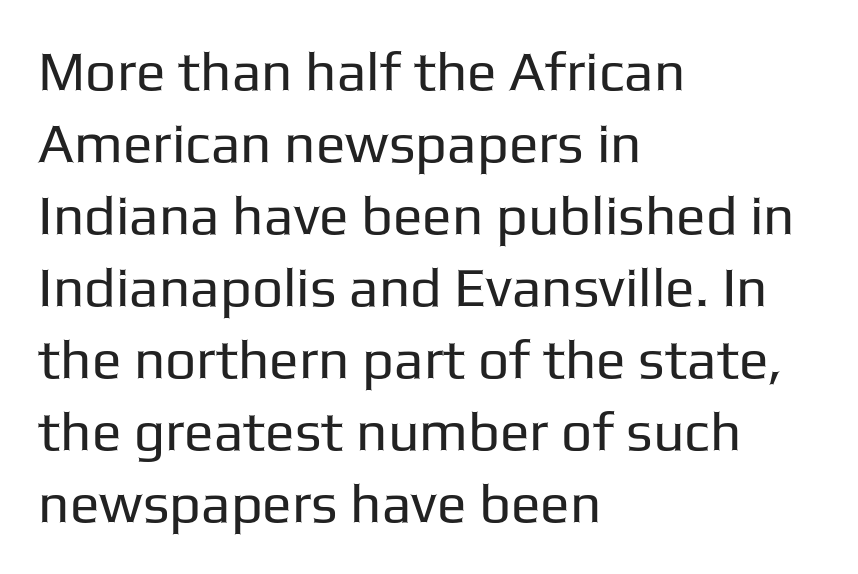
Stroke terminals: plain, sans-serif. These lines keep a tight, regular rhythm from letter to letter. The words here are not underlined. Stems here are at most as thick as an everyday book face. Students, observe: this is what conventionally led text looks like. The specimen reads as upright at a glance.
